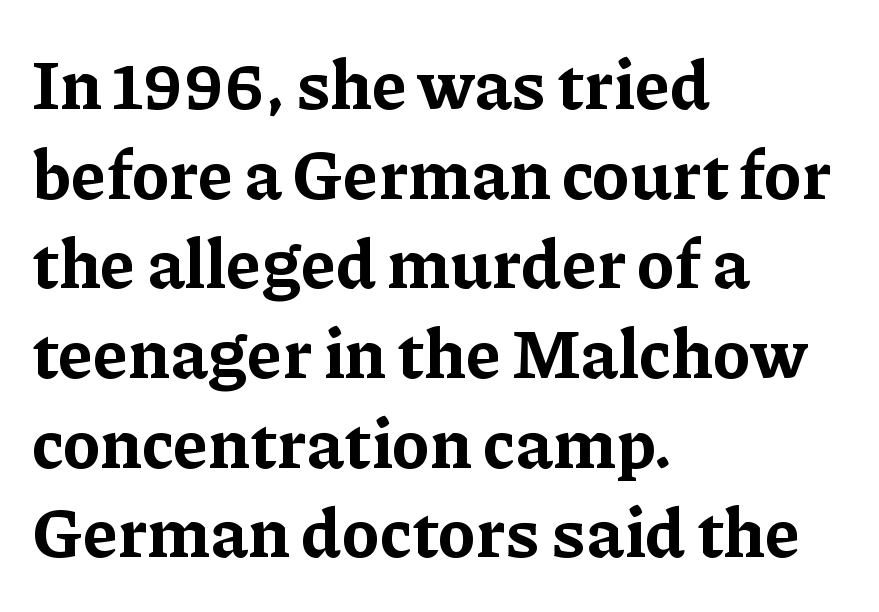
Q: Is the text bold? A: Yes.
Q: Is the text italic (slanted)? A: No, it is upright.
Q: Is the typeface a serif or a sans-serif typeface? A: Serif.
Q: Is the text underlined? A: No.
Q: How is the paragraph aligned? A: Left-aligned.
Q: Is the spacing between letters normal or unusually wide? A: Normal.
Q: Is the spacing between lines tight, normal or loose? A: Normal.
Q: Width (condensed, normal, or wide)? A: Normal.
Q: Stroke contrast? A: Low.
Q: x-height? A: Medium.
Q: Monospaced? A: No.
